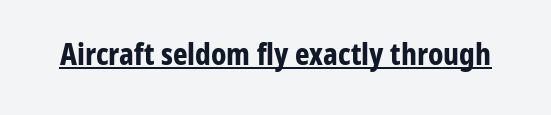
{"serif": "no", "italic": "no", "bold": "yes", "weight": "bold", "width": "condensed", "stroke_contrast": "low", "x_height": "medium", "monospaced": "no", "underline": "yes", "letter_spacing": "normal", "letter_spacing_em": 0.0, "glyph_px": 31}
